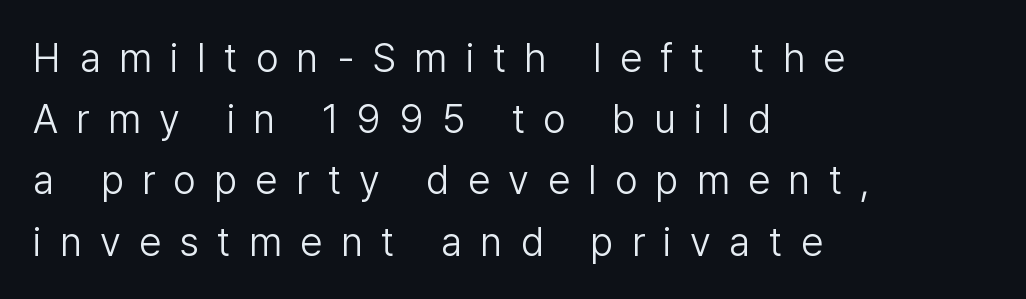
Does the copy run flush right? No — it runs flush left. The letters carry no serifs — their stems end cleanly without finishing strokes. The face used here is rendered with a markedly widened letterfit. Italic: no, the glyphs are upright roman. The leading is moderate, giving the passage an even texture. The baseline area is clear.
